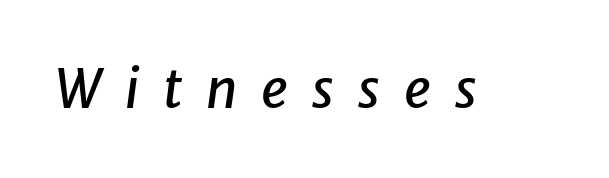
{"italic": "yes", "lean": "right", "slant_degrees": 8, "width": "normal", "stroke_contrast": "low", "x_height": "medium", "monospaced": "no", "underline": "no", "letter_spacing": "wide", "letter_spacing_em": 0.44, "glyph_px": 53}
